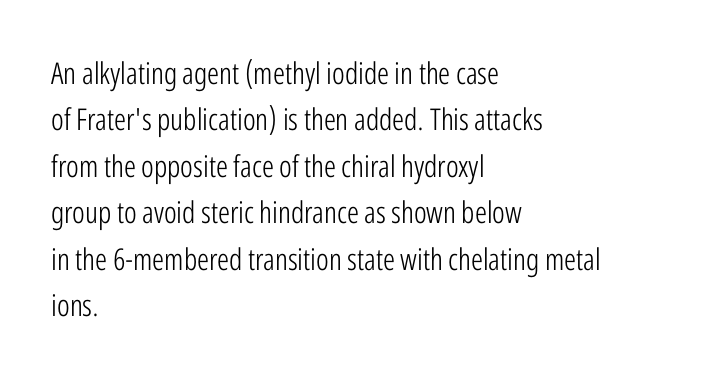
The image shows 30 px light, condensed sans-serif type, upright; set left-aligned, normal line spacing (1.55x), normal letter spacing, not underlined; low stroke contrast and a medium x-height.
